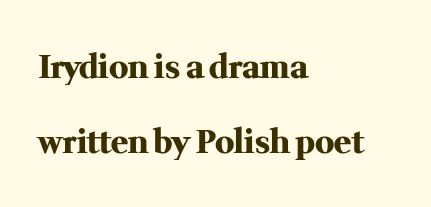
The image shows 32 px heavy serif type, upright; set left-aligned, loose line spacing (2.33x), normal letter spacing, not underlined; medium stroke contrast and a medium x-height.
